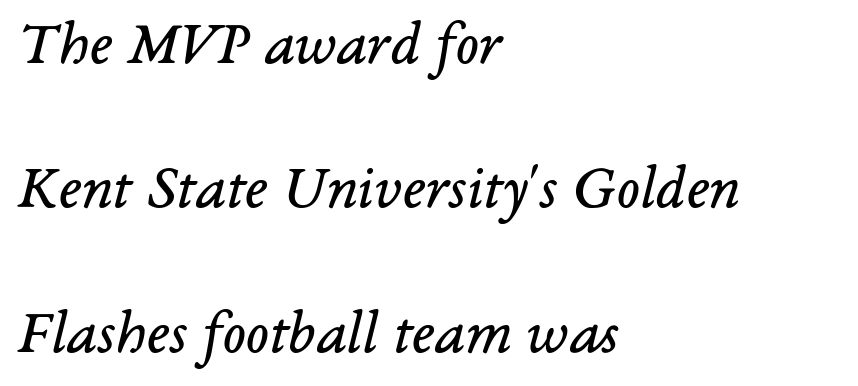
The rendering keeps characters at their native spacing. Nobody drew a line under any word here. The passage shown is typed in a proportional face where columns would drift. The letterforms sit at book weight or below. This is serif lettering, the kind often seen in printed books. Leading: increased.
